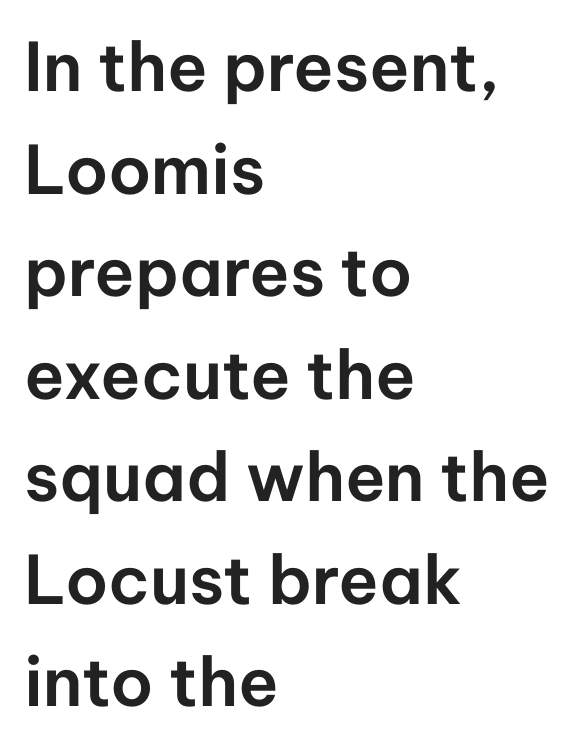
Q: Is the text italic (slanted)? A: No, it is upright.
Q: Is the typeface a serif or a sans-serif typeface? A: Sans-serif.
Q: Is the text underlined? A: No.
Q: How is the paragraph aligned? A: Left-aligned.
Q: Is the spacing between letters normal or unusually wide? A: Normal.
Q: Is the spacing between lines tight, normal or loose? A: Normal.
Q: Width (condensed, normal, or wide)? A: Normal.
Q: Stroke contrast? A: Low.
Q: x-height? A: Medium.
Q: Monospaced? A: No.
